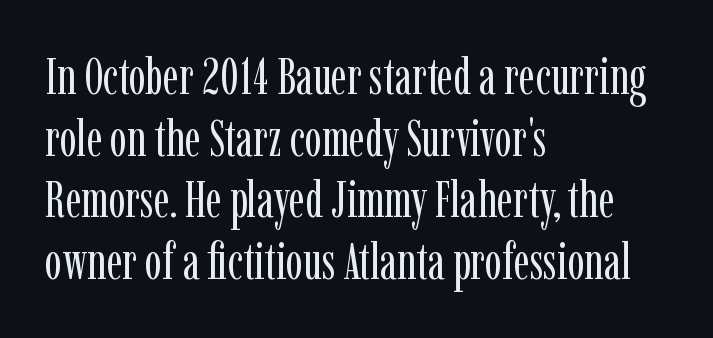
{"serif": "yes", "italic": "no", "bold": "no", "weight": "regular", "width": "condensed", "stroke_contrast": "low", "x_height": "medium", "monospaced": "no", "underline": "no", "align": "left", "line_spacing_ratio": 1.21, "letter_spacing": "normal", "letter_spacing_em": 0.0, "glyph_px": 51}
